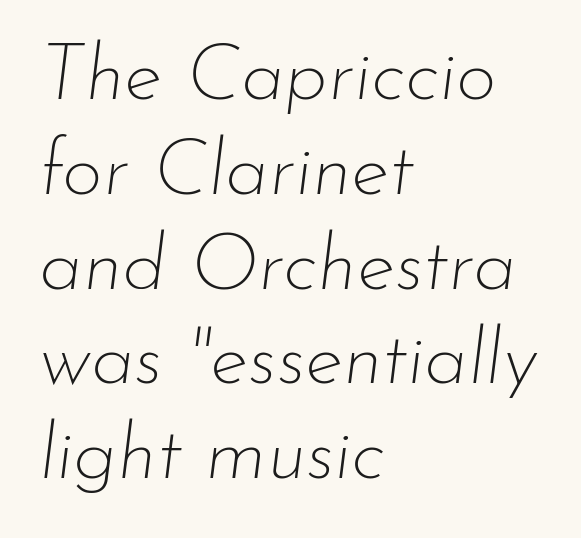
Q: Is the text bold? A: No.
Q: Is the text italic (slanted)? A: Yes, it leans right by about 7 degrees.
Q: Is the text underlined? A: No.
Q: How is the paragraph aligned? A: Left-aligned.
Q: Is the spacing between letters normal or unusually wide? A: Normal.
Q: Width (condensed, normal, or wide)? A: Normal.
Q: Stroke contrast? A: Low.
Q: x-height? A: Small.
Q: Monospaced? A: No.
